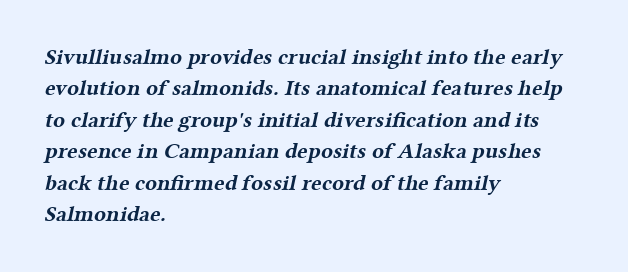
The image shows 22 px bold type; set left-aligned, normal line spacing (1.43x), normal letter spacing, not underlined.
